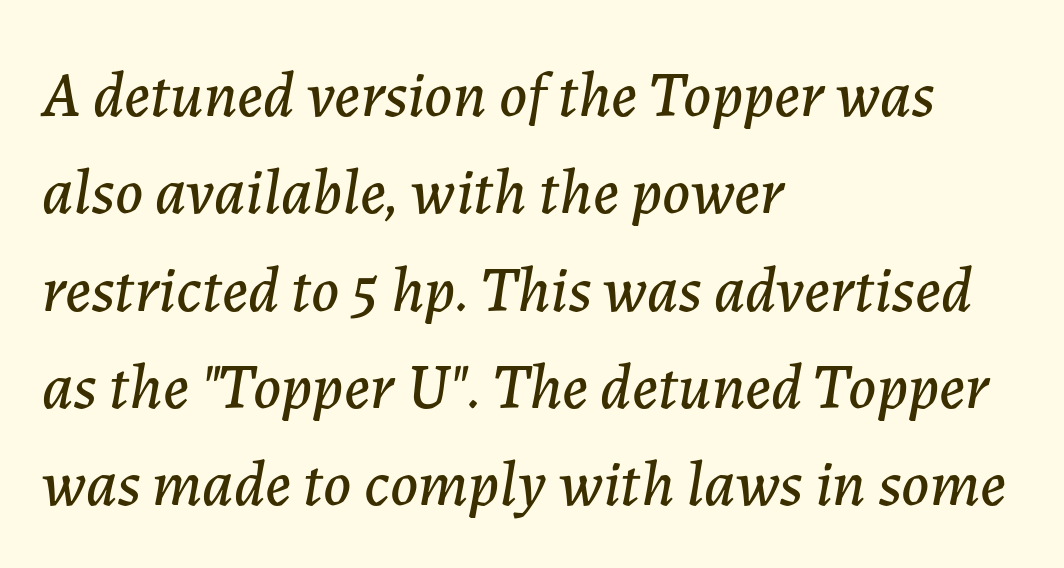
Q: Is the text italic (slanted)? A: Yes, it leans right by about 7 degrees.
Q: Is the text underlined? A: No.
Q: How is the paragraph aligned? A: Left-aligned.
Q: Is the spacing between letters normal or unusually wide? A: Normal.
Q: Is the spacing between lines tight, normal or loose? A: Normal.
Q: Width (condensed, normal, or wide)? A: Normal.
Q: Stroke contrast? A: Low.
Q: x-height? A: Medium.
Q: Monospaced? A: No.
